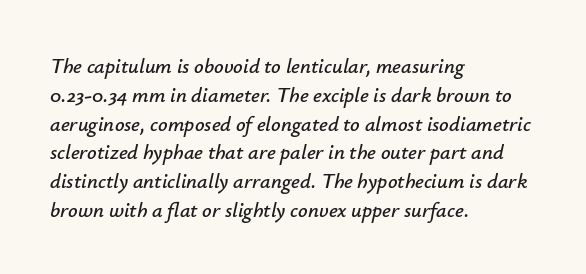
The image shows 21 px text type, italic (leaning right); set left-aligned, normal line spacing (1.37x), normal letter spacing, not underlined.
